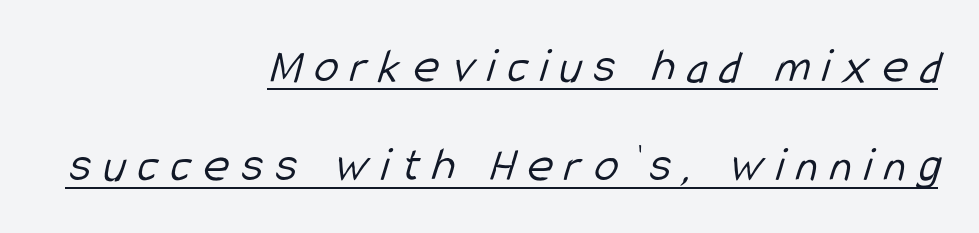
{"serif": "no", "bold": "no", "weight": "light", "width": "condensed", "stroke_contrast": "low", "x_height": "medium", "monospaced": "no", "underline": "yes", "align": "right", "line_spacing": "loose", "line_spacing_ratio": 2.02, "letter_spacing": "wide", "letter_spacing_em": 0.25, "glyph_px": 49}
